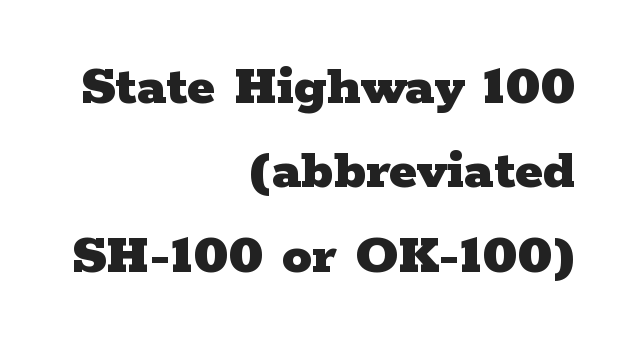
{"serif": "yes", "italic": "no", "bold": "yes", "weight": "heavy", "width": "wide", "stroke_contrast": "low", "x_height": "medium", "monospaced": "no", "underline": "no", "align": "right", "line_spacing": "normal", "line_spacing_ratio": 1.43, "letter_spacing": "normal", "letter_spacing_em": 0.0, "glyph_px": 59}
